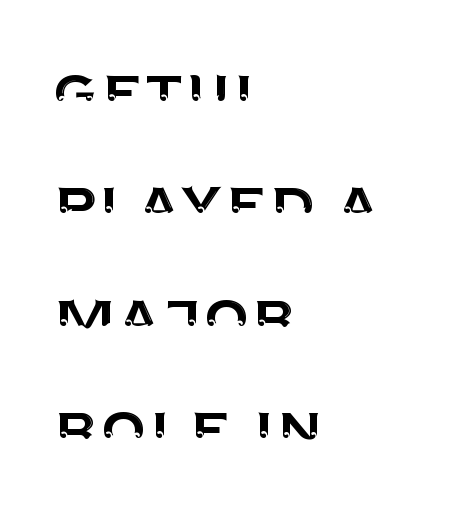
Bare-footed words on every line. Standard letterfit; no display-style spreading of the glyphs. The typesetter chose a ragged-right arrangement here. This sample has the flowing, uneven cadence of proportional lettering. A normal amount of white space separates one row of letters from the next. The characters display no serif detailing; their extremities are plain.
